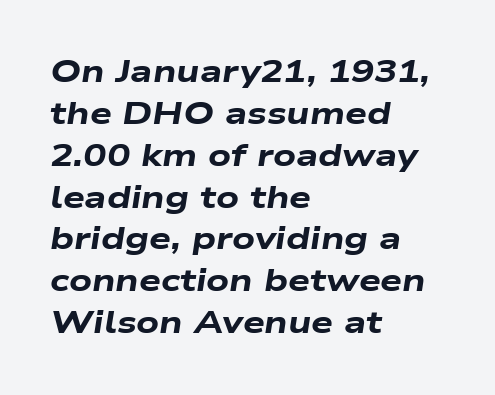
The passage shown is not underscored anywhere. Tracking here is standard; glyphs follow each other at the usual distance. Yep, that's italic — everything's leaning. The passage shown is typed in a proportional face where columns would drift. Notice how thick the strokes are: this is what a full bold looks like. Each new line begins a customary step beneath the previous one.
